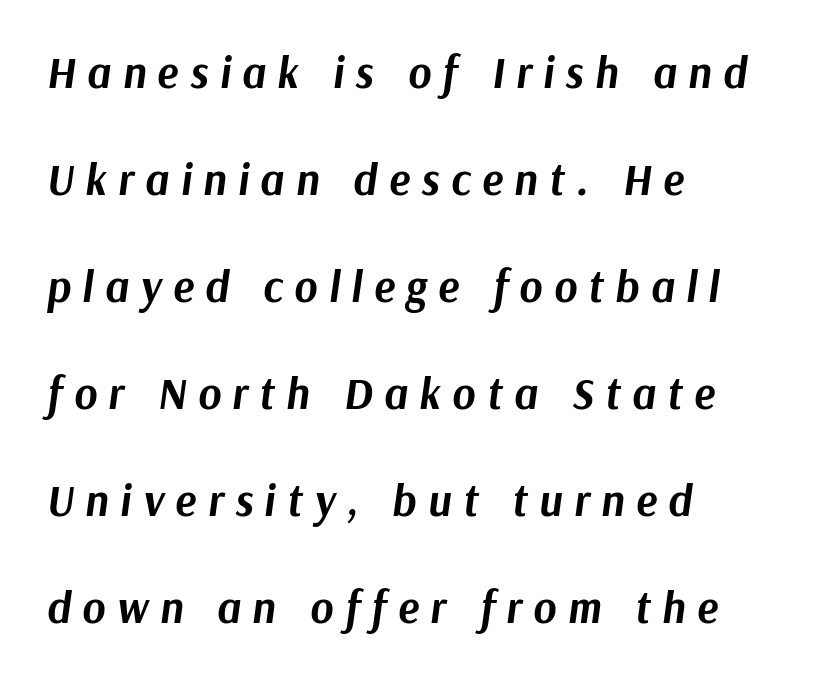
{"italic": "yes", "lean": "right", "slant_degrees": 9, "bold": "yes", "weight": "bold", "width": "normal", "stroke_contrast": "medium", "x_height": "medium", "monospaced": "no", "underline": "no", "align": "left", "line_spacing": "loose", "line_spacing_ratio": 2.43, "letter_spacing": "wide", "letter_spacing_em": 0.26, "glyph_px": 44}
